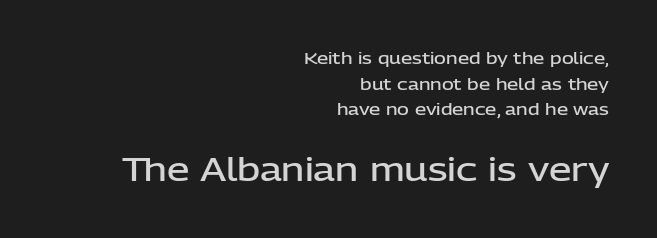
{"serif": "no", "italic": "no", "bold": "semi", "weight": "semibold", "width": "normal", "stroke_contrast": "low", "x_height": "medium", "monospaced": "no", "underline": "no", "align": "right", "line_spacing": "normal", "line_spacing_ratio": 1.6, "letter_spacing": "normal", "letter_spacing_em": 0.0, "larger_block": "second", "size_ratio": 2.0, "glyph_px": 32}
